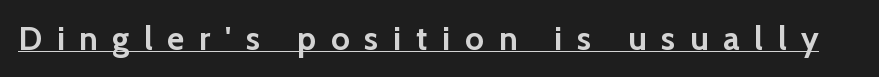
{"serif": "no", "italic": "no", "bold": "yes", "weight": "semibold", "width": "normal", "stroke_contrast": "low", "x_height": "medium", "monospaced": "no", "underline": "yes", "letter_spacing": "wide", "letter_spacing_em": 0.45, "glyph_px": 33}
